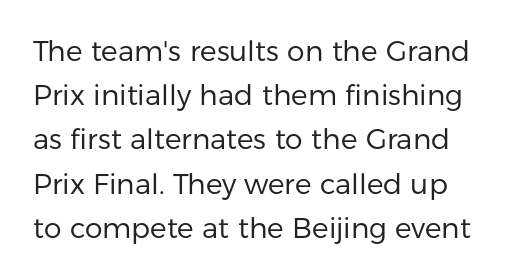
{"serif": "no", "italic": "no", "bold": "no", "weight": "regular", "width": "normal", "stroke_contrast": "low", "x_height": "medium", "monospaced": "no", "underline": "no", "line_spacing": "normal", "line_spacing_ratio": 1.58, "letter_spacing": "normal", "letter_spacing_em": 0.0, "glyph_px": 28}
